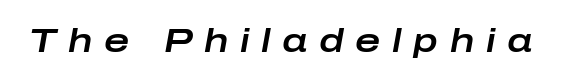
Each word looks stretched out because of the extra space between its letters. Is this a fixed-width face? No — the glyphs have proportional, varying widths. Yep, that's italic — everything's leaning. Has an underline been added? It has not.
